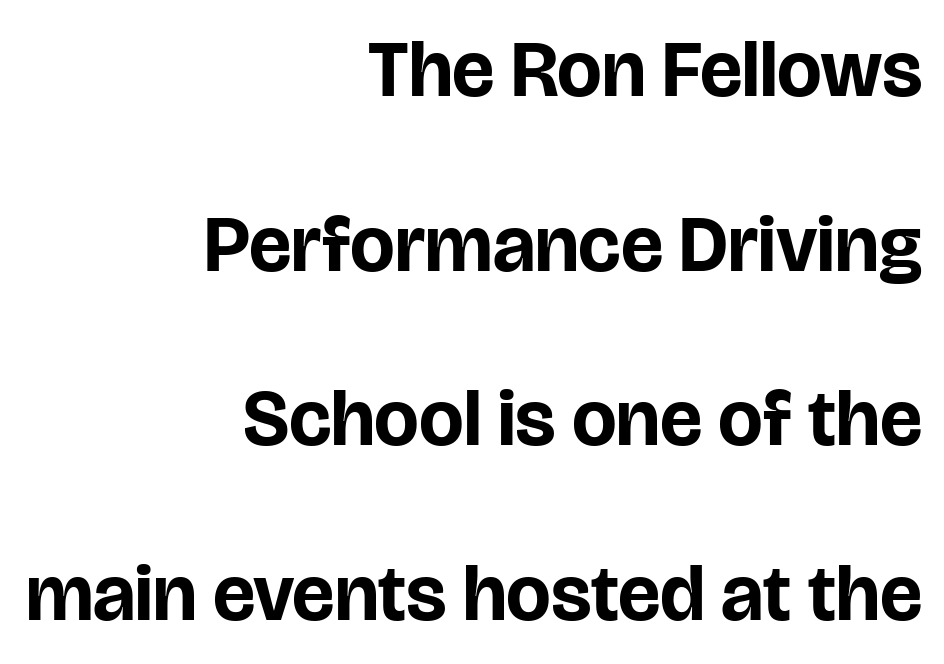
{"serif": "no", "italic": "no", "bold": "yes", "weight": "bold", "width": "normal", "stroke_contrast": "low", "x_height": "large", "monospaced": "no", "underline": "no", "align": "right", "line_spacing": "loose", "line_spacing_ratio": 2.21, "letter_spacing": "normal", "letter_spacing_em": 0.0, "glyph_px": 79}
